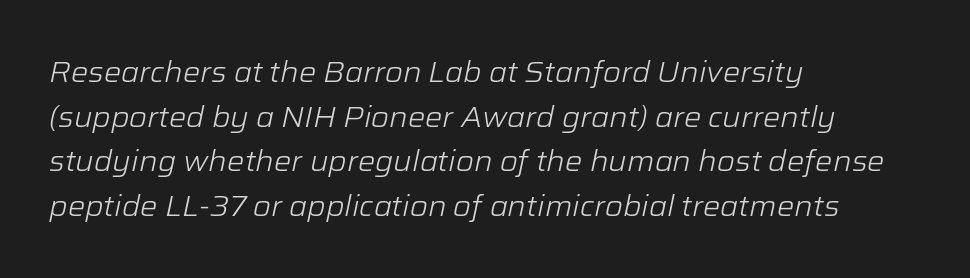
{"italic": "yes", "lean": "right", "slant_degrees": 12, "bold": "no", "weight": "light", "width": "normal", "stroke_contrast": "low", "x_height": "medium", "monospaced": "no", "underline": "no", "align": "left", "line_spacing": "normal", "line_spacing_ratio": 1.54, "letter_spacing": "normal", "letter_spacing_em": 0.0, "glyph_px": 29}
